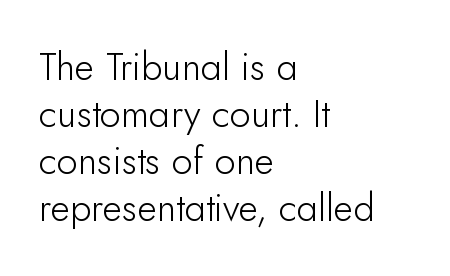
Standard letterfit; no display-style spreading of the glyphs. Looks like regular typesetting: each glyph gets only the width it needs. Check the space under the baseline: it is left empty. Each letter's strokes conclude bluntly, with no projecting serifs. Visually the block forms a straight wall on the left and a jagged coastline on the right.
